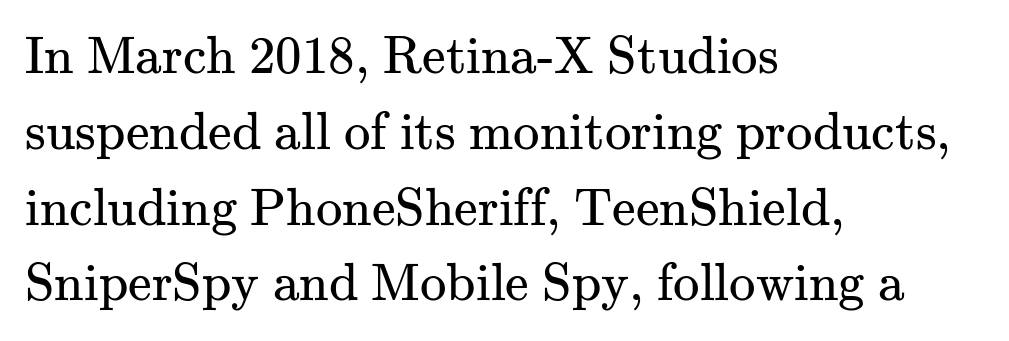
The image shows 53 px regular-weight serif type, upright; set left-aligned, normal line spacing (1.43x), normal letter spacing, not underlined; medium stroke contrast and a small x-height.
